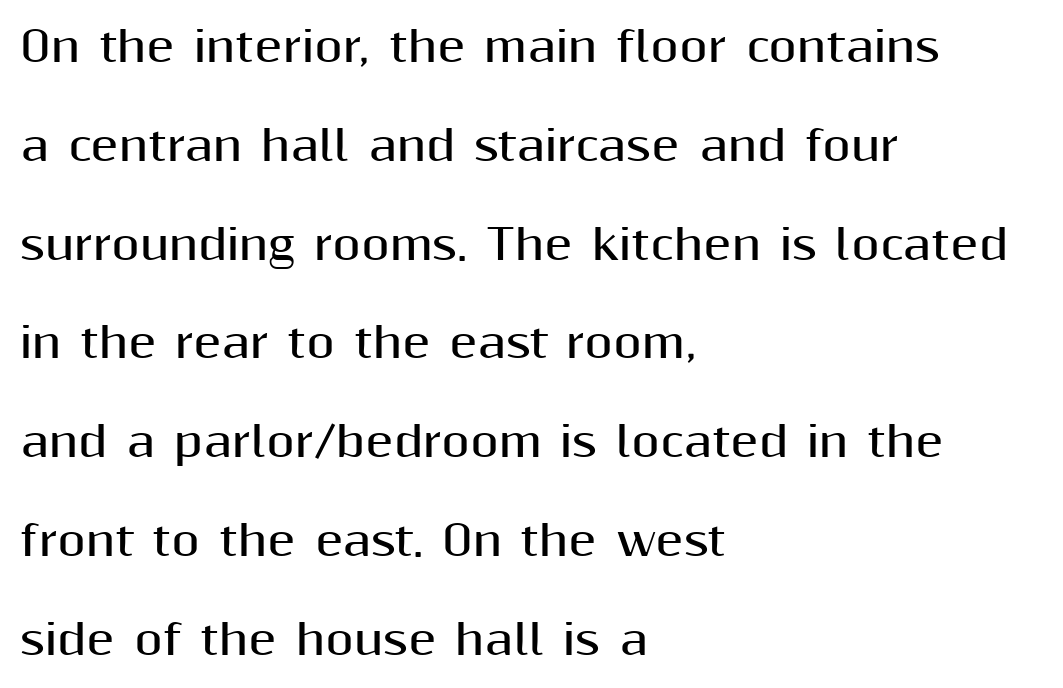
Q: Is the text bold? A: Yes.
Q: Is the text italic (slanted)? A: No, it is upright.
Q: Is the typeface a serif or a sans-serif typeface? A: Sans-serif.
Q: Is the text underlined? A: No.
Q: How is the paragraph aligned? A: Left-aligned.
Q: Is the spacing between letters normal or unusually wide? A: Normal.
Q: Is the spacing between lines tight, normal or loose? A: Loose.
Q: Width (condensed, normal, or wide)? A: Normal.
Q: Stroke contrast? A: Medium.
Q: x-height? A: Medium.
Q: Monospaced? A: No.
